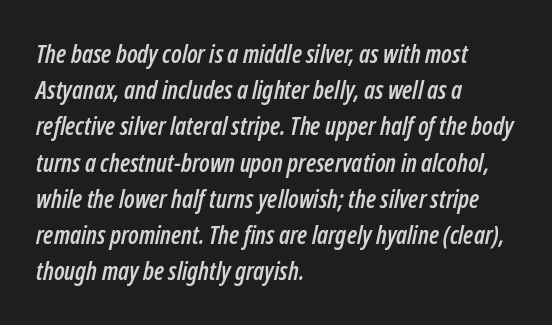
Q: Is the text italic (slanted)? A: Yes, it leans right by about 12 degrees.
Q: Is the text underlined? A: No.
Q: How is the paragraph aligned? A: Left-aligned.
Q: Is the spacing between letters normal or unusually wide? A: Normal.
Q: Is the spacing between lines tight, normal or loose? A: Normal.
